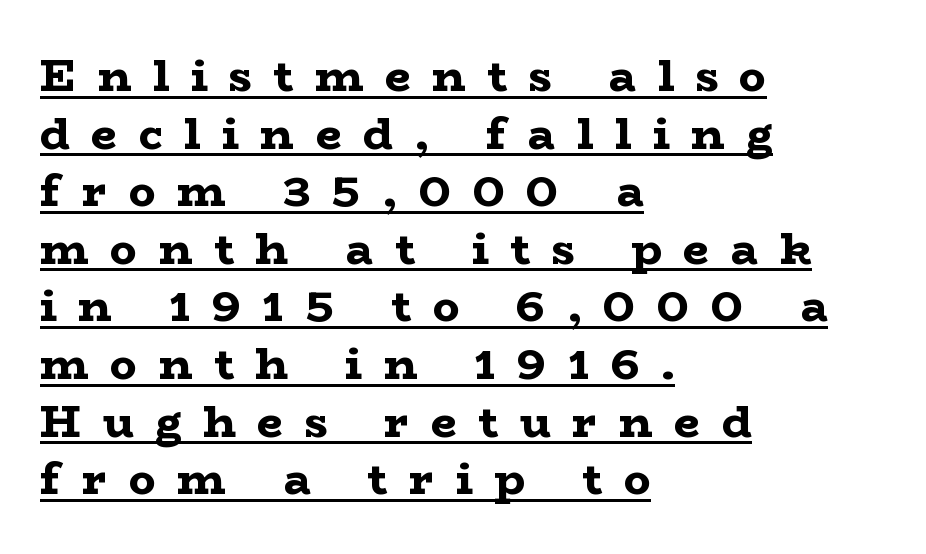
Looks like regular typesetting: each glyph gets only the width it needs. Underlined type. Yep, those are serifs on the letters. Caption: bold face, heavy strokes. Where is the straight margin? On the left. The space between consecutive lines is moderate.
